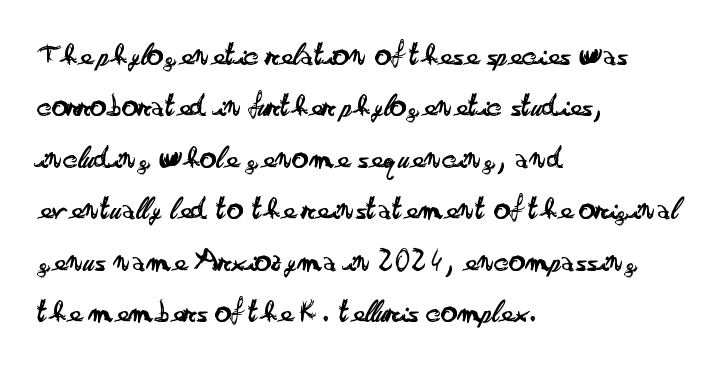
Q: Is the text bold? A: No.
Q: Is the text italic (slanted)? A: No, it is upright.
Q: Is the typeface a serif or a sans-serif typeface? A: Sans-serif.
Q: Is the text underlined? A: No.
Q: How is the paragraph aligned? A: Left-aligned.
Q: Is the spacing between letters normal or unusually wide? A: Normal.
Q: Is the spacing between lines tight, normal or loose? A: Normal.
Q: Width (condensed, normal, or wide)? A: Wide.
Q: Stroke contrast? A: Low.
Q: x-height? A: Small.
Q: Monospaced? A: No.
